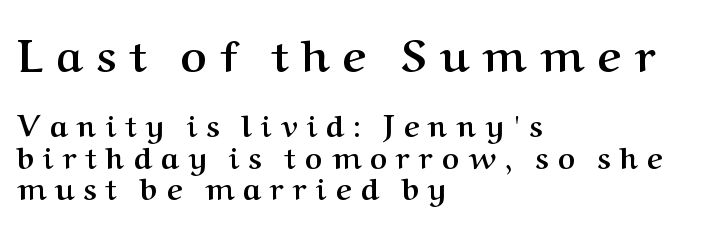
The image shows 45 px semibold serif type, upright; set left-aligned, tight line spacing (1.05x), unusually wide letter spacing (+0.31 em), not underlined; the first (top) block is 1.5x larger; medium stroke contrast and a medium x-height.
